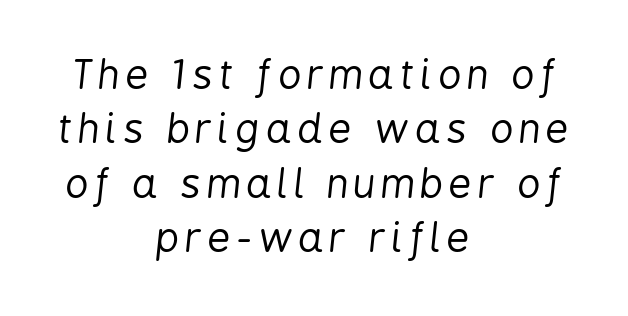
Q: Is the text bold? A: No.
Q: Is the text italic (slanted)? A: Yes, it leans right by about 6 degrees.
Q: Is the text underlined? A: No.
Q: How is the paragraph aligned? A: Centered.
Q: Is the spacing between lines tight, normal or loose? A: Normal.
Q: Width (condensed, normal, or wide)? A: Condensed.
Q: Stroke contrast? A: Low.
Q: x-height? A: Medium.
Q: Monospaced? A: No.
